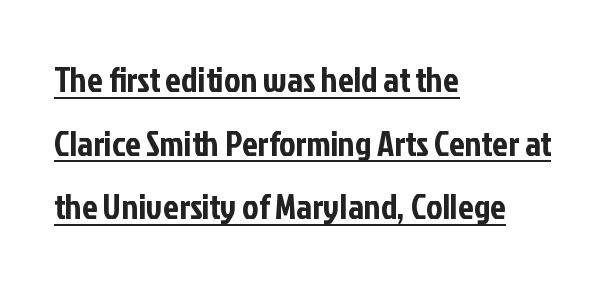
The rendering uses natural spacing where letterforms have individual widths. The typesetter has applied underlining to the passage shown. In CSS terms this would be text-align: left. The specimen reads as upright at a glance. The designer went with a sans here, leaving each stem footless. This sample uses plain, unmodified letter spacing.
